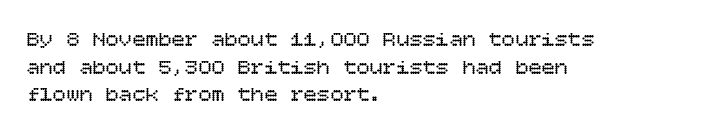
{"italic": "no", "bold": "no", "underline": "no", "align": "left", "line_spacing": "normal", "line_spacing_ratio": 1.26, "letter_spacing": "normal", "letter_spacing_em": 0.0, "glyph_px": 22}
